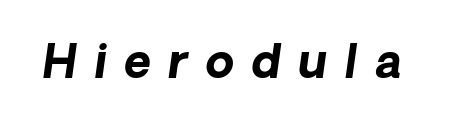
{"italic": "yes", "lean": "right", "slant_degrees": 8, "bold": "yes", "weight": "bold", "width": "normal", "stroke_contrast": "low", "x_height": "medium", "monospaced": "no", "underline": "no", "letter_spacing": "wide", "letter_spacing_em": 0.38, "glyph_px": 46}
